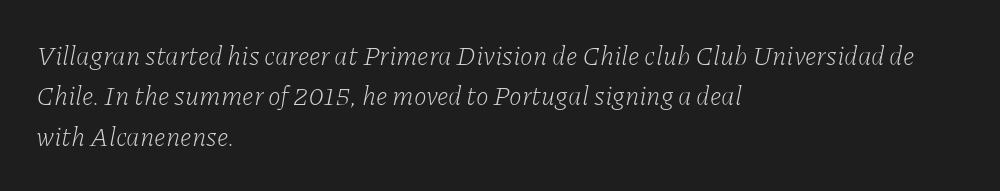
The typeface has the unassuming heft of standard copy or less. Only glyphs here, with clear space below each row. Looking at the ascenders, they clearly lean. A student would call this left alignment; a typographer would say flush left, rag right.
